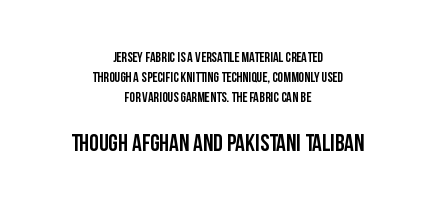
Q: Is the text italic (slanted)? A: No, it is upright.
Q: Is the text underlined? A: No.
Q: How is the paragraph aligned? A: Centered.
Q: Is the spacing between letters normal or unusually wide? A: Normal.
Q: Is the spacing between lines tight, normal or loose? A: Normal.
Q: Which block of text is set in a larger size, the first (top) or the second (bottom)? A: The second (bottom) one.
